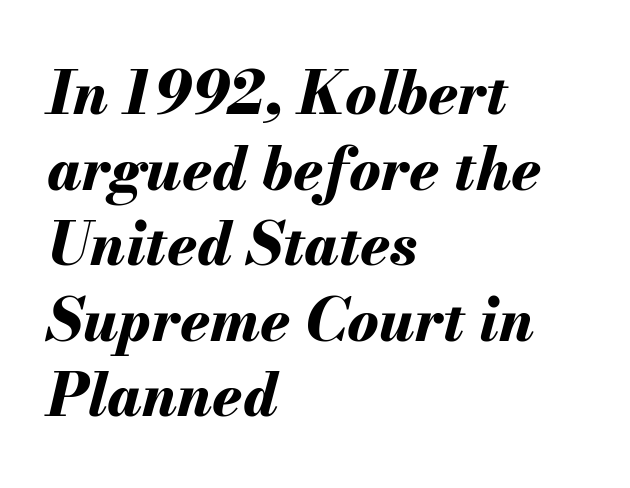
This rendering uses left alignment, leaving the right contour irregular. Looking at the ascenders, they clearly lean. Is this a fixed-width face? No — the glyphs have proportional, varying widths. The leading is moderate, giving the passage an even texture. Between one letter and the next there's only the usual sliver of space.
